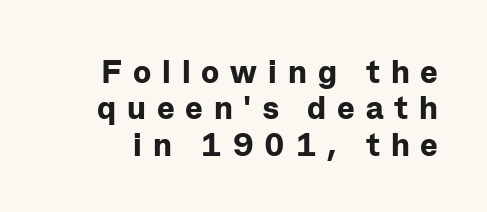
{"serif": "no", "italic": "no", "bold": "yes", "weight": "bold", "width": "normal", "stroke_contrast": "low", "x_height": "medium", "monospaced": "no", "underline": "no", "line_spacing": "tight", "line_spacing_ratio": 1.1, "letter_spacing": "wide", "letter_spacing_em": 0.33, "glyph_px": 33}
